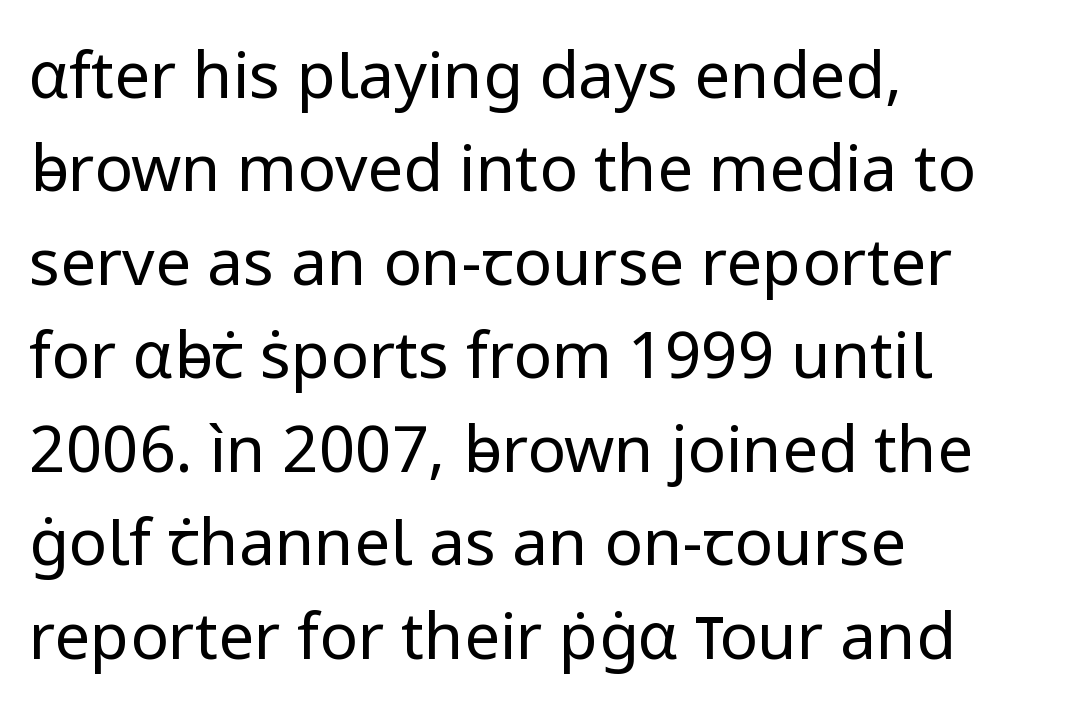
The type is set solid horizontally, with unmodified tracking. The words here are not underlined. This is the regular roman posture of the typeface. On a weight scale, this lands at 450 or below. Each letter keeps its own natural width here, so spacing adapts to shape. The space between consecutive lines is moderate.
